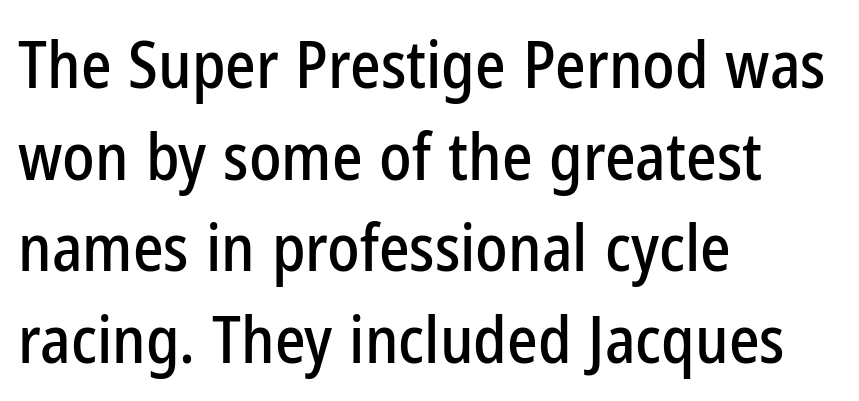
Q: Is the text italic (slanted)? A: No, it is upright.
Q: Is the typeface a serif or a sans-serif typeface? A: Sans-serif.
Q: Is the text underlined? A: No.
Q: How is the paragraph aligned? A: Left-aligned.
Q: Is the spacing between letters normal or unusually wide? A: Normal.
Q: Is the spacing between lines tight, normal or loose? A: Normal.
Q: Width (condensed, normal, or wide)? A: Condensed.
Q: Stroke contrast? A: Low.
Q: x-height? A: Medium.
Q: Monospaced? A: No.
